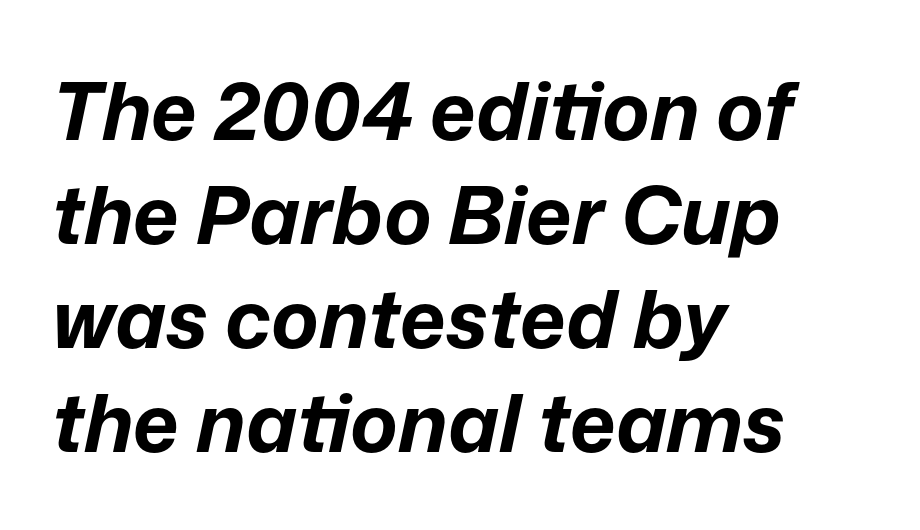
The image shows 80 px bold type, italic (leaning right); set left-aligned, normal line spacing (1.3x), normal letter spacing, not underlined; low stroke contrast and a medium x-height.
